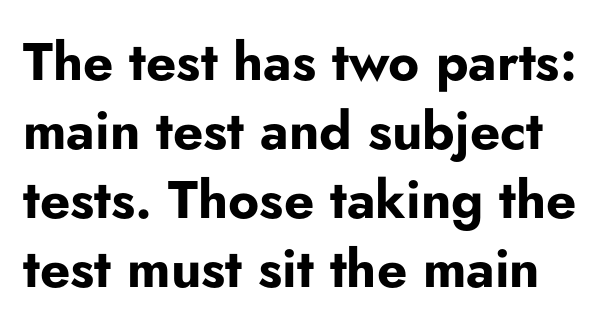
The image shows 53 px bold sans-serif type, upright; set normal line spacing (1.3x), normal letter spacing, not underlined; low stroke contrast and a small x-height.
